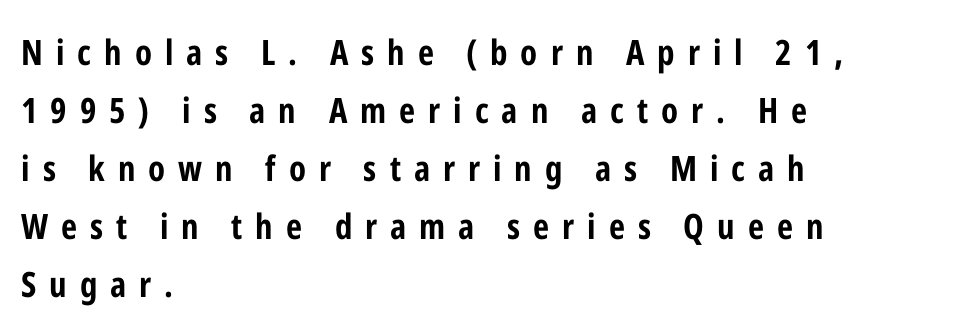
The face used here is rendered with a markedly widened letterfit. You can tell it's not italic because the verticals are truly vertical. Stroke terminals: plain, sans-serif. Heavy, bold letterforms.
